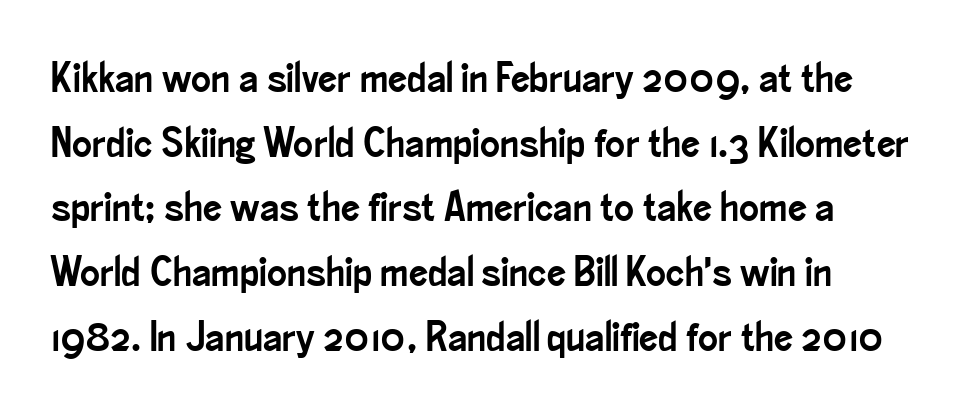
The image shows 42 px condensed sans-serif type, upright; set left-aligned, normal line spacing (1.54x), normal letter spacing, not underlined; low stroke contrast and a small x-height.
